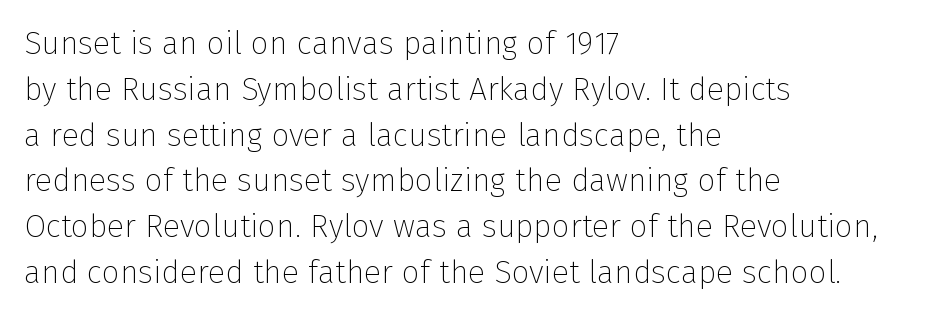
Q: Is the text bold? A: No.
Q: Is the text italic (slanted)? A: No, it is upright.
Q: Is the typeface a serif or a sans-serif typeface? A: Sans-serif.
Q: Is the text underlined? A: No.
Q: How is the paragraph aligned? A: Left-aligned.
Q: Is the spacing between letters normal or unusually wide? A: Normal.
Q: Is the spacing between lines tight, normal or loose? A: Normal.
Q: Width (condensed, normal, or wide)? A: Normal.
Q: Stroke contrast? A: Low.
Q: x-height? A: Medium.
Q: Monospaced? A: No.
